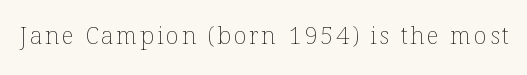
The image shows 24 px text type, upright; set not underlined.
